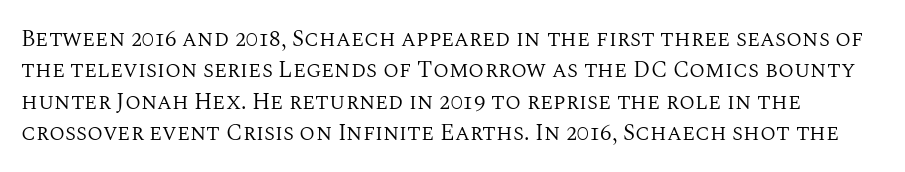
The image shows 23 px text type, upright; set normal line spacing (1.36x), normal letter spacing, not underlined.
